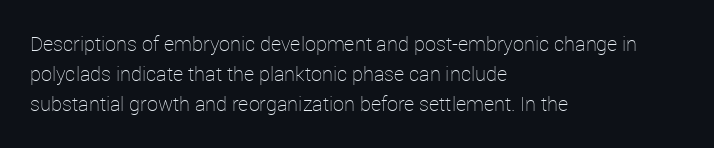
The image shows 20 px text type, upright; set left-aligned, normal line spacing (1.51x), normal letter spacing, not underlined.
